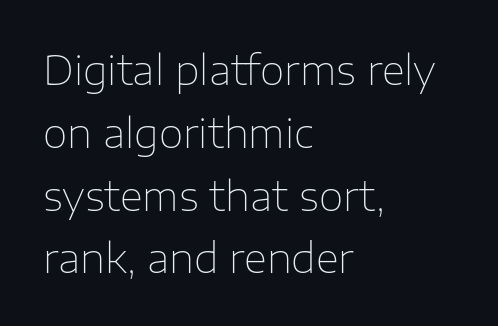
Underline: absent. The typesetting does not lean heavy: it is not bold. Stroke terminals: plain, sans-serif. The rendering uses a moderate line-height, typical for paragraphs. The face used here is rendered with its standard letterfit.
